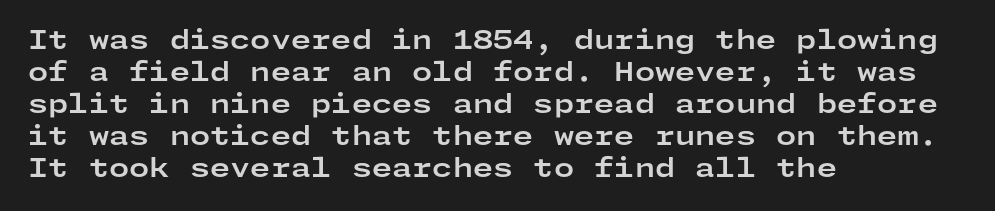
The image shows 26 px bold type, upright; set left-aligned, line spacing 1.23x, normal letter spacing, not underlined.
